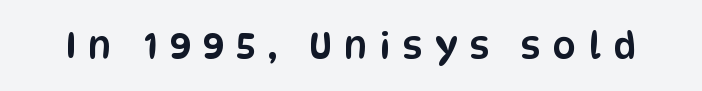
Q: Is the text italic (slanted)? A: No, it is upright.
Q: Is the typeface a serif or a sans-serif typeface? A: Sans-serif.
Q: Is the text underlined? A: No.
Q: Is the spacing between letters normal or unusually wide? A: Unusually wide.
Q: Width (condensed, normal, or wide)? A: Condensed.
Q: Stroke contrast? A: Low.
Q: x-height? A: Large.
Q: Monospaced? A: No.
